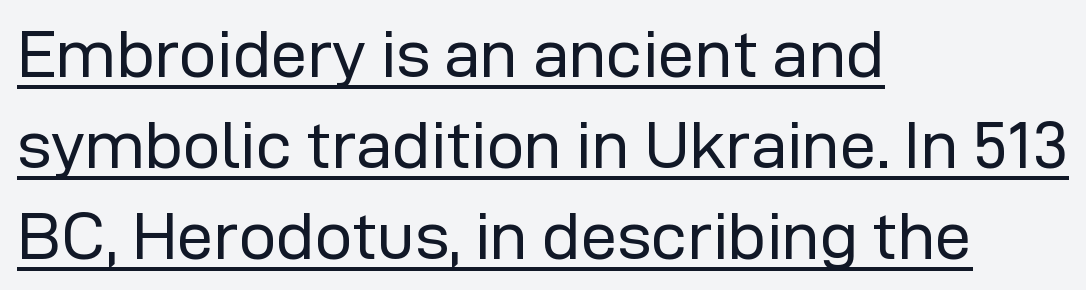
{"serif": "no", "italic": "no", "bold": "no", "weight": "regular", "width": "normal", "stroke_contrast": "low", "x_height": "medium", "monospaced": "no", "underline": "yes", "align": "left", "line_spacing": "normal", "line_spacing_ratio": 1.38, "letter_spacing": "normal", "letter_spacing_em": 0.0, "glyph_px": 66}
